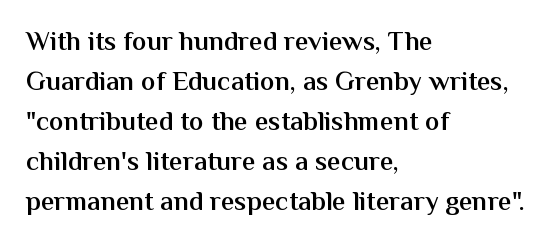
Type without underlining. The passage shown stacks its lines at a standard gap. This rendering uses left alignment, leaving the right contour irregular. Here the glyphs are tracked normally, forming tight word shapes.
